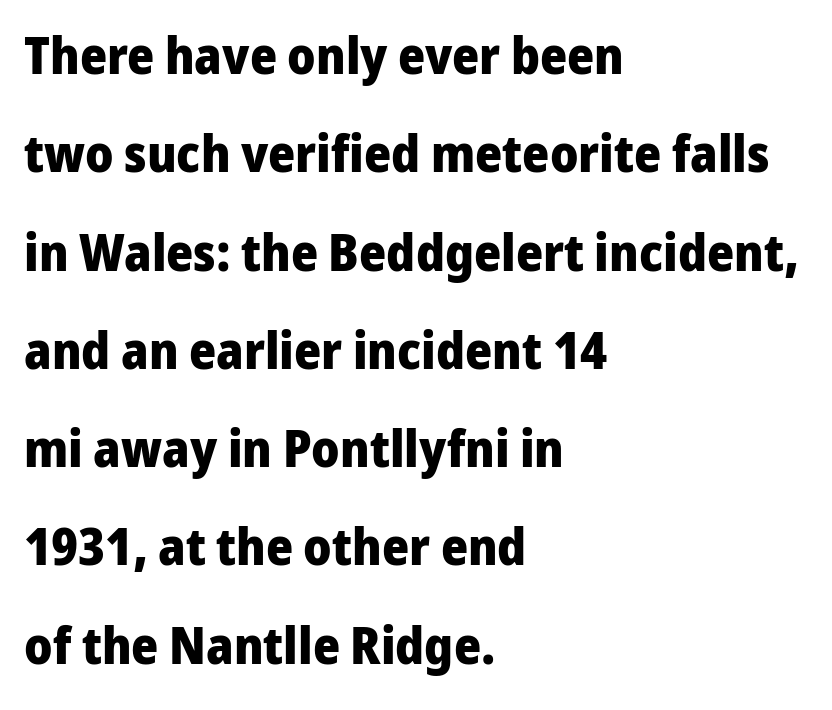
Bold? Absolutely — the strokes are thick and heavy. Words float on clear page, feet unadorned. The lettering stays uniformly vertical, giving the passage a roman look. The lines are quadded left.
